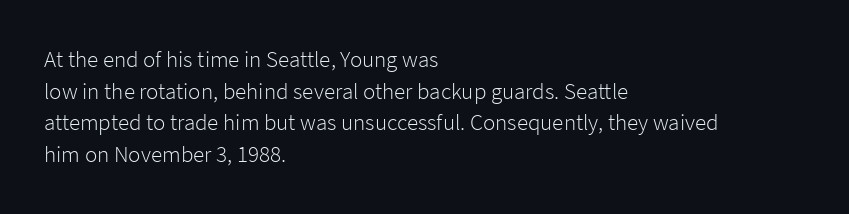
The image shows 23 px text type, upright; set left-aligned, normal line spacing (1.38x), normal letter spacing, not underlined.
